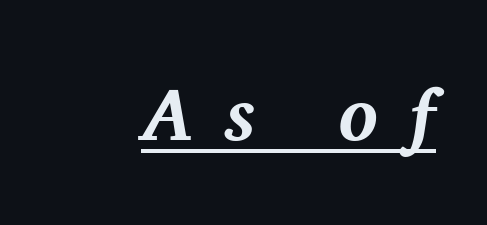
What weight is shown? A full bold with thick strokes. Check the space under the baseline: a stroke is drawn there. Observe the lean: these are italic letterforms. Here the designer chose a conventional face with non-uniform glyph widths. The font family rendered here belongs to the serif group. Loose tracking; the words dissolve into strings of separated letters.
